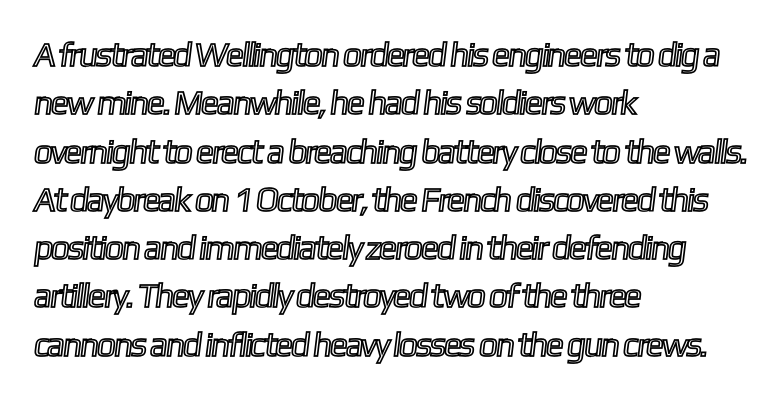
The line texture is even and compact thanks to regular tracking. Where is the straight margin? On the left. Notice how descenders clear the ascenders below comfortably — that's standard leading. Descenders hang freely into open space.
